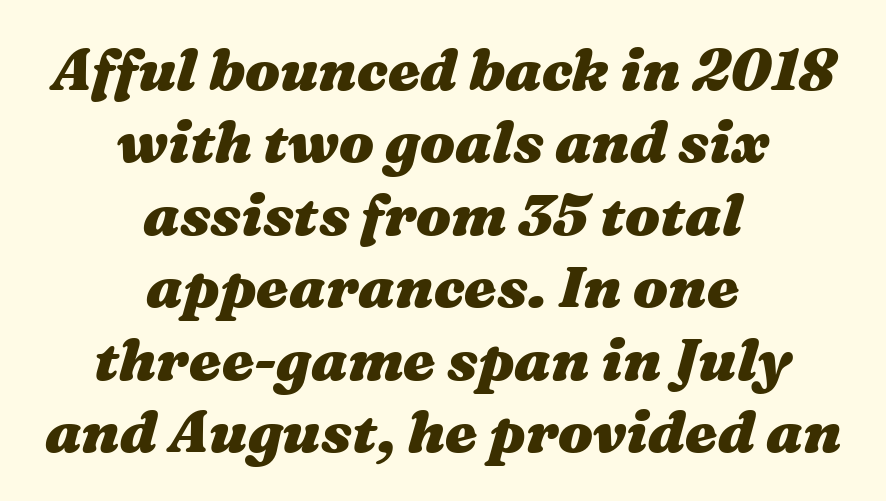
Look at the stroke-to-counter ratio: heavy, a bold. Looks like regular typesetting: each glyph gets only the width it needs. Each new line begins a customary step beneath the previous one. Standard letterfit; no display-style spreading of the glyphs.
